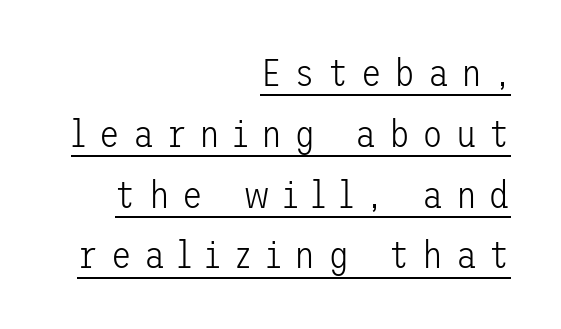
The letters look calm and open, with moderate or lighter stems. Line spacing here is normal. Notice how a bar underscores the lettering throughout. If you drew a line through each stem, it would be perfectly vertical.
